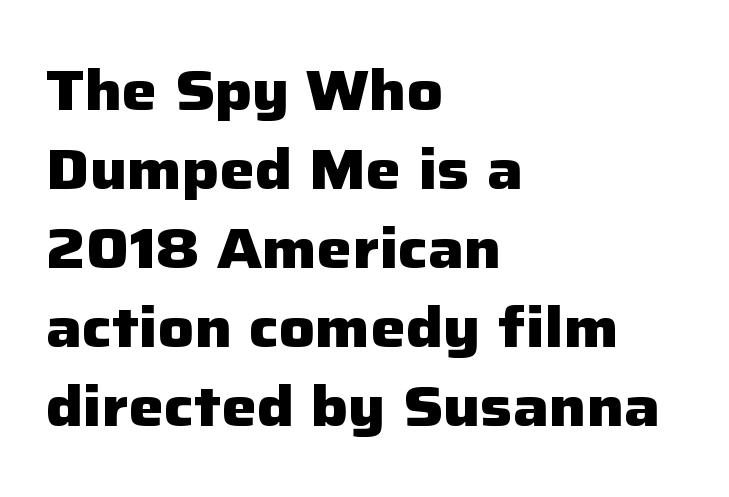
{"serif": "no", "italic": "no", "bold": "yes", "weight": "heavy", "width": "normal", "stroke_contrast": "low", "x_height": "medium", "monospaced": "no", "underline": "no", "align": "left", "line_spacing": "normal", "line_spacing_ratio": 1.41, "letter_spacing": "normal", "letter_spacing_em": 0.0, "glyph_px": 56}
